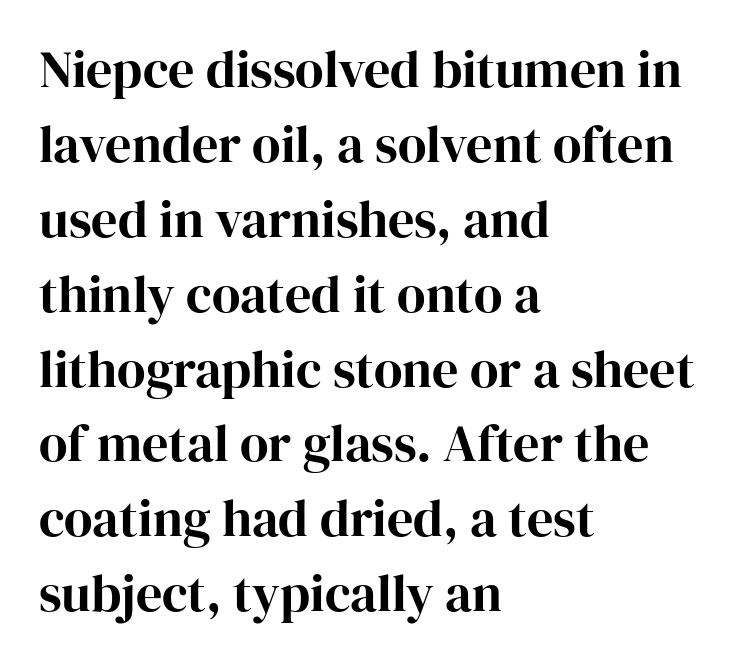
This block has exactly the height ordinary leading produces. The face used here is proportionally spaced, like ordinary book or web type. Check the space under the baseline: it is left empty. The type sits square on the baseline with zero lean. Layout note: lines flush left. Typographically, this falls in the serif category.
